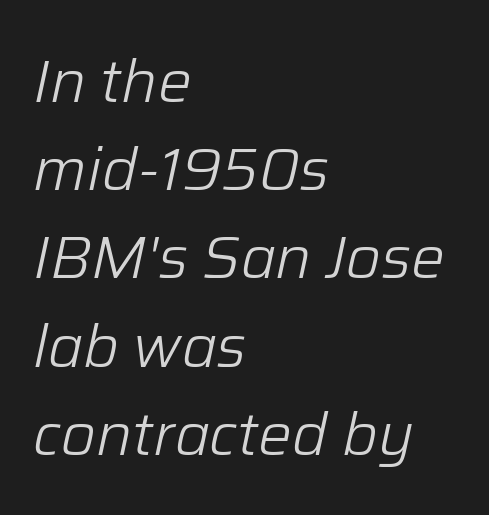
Q: Is the text bold? A: No.
Q: Is the text italic (slanted)? A: Yes, it leans right by about 12 degrees.
Q: Is the text underlined? A: No.
Q: How is the paragraph aligned? A: Left-aligned.
Q: Is the spacing between letters normal or unusually wide? A: Normal.
Q: Is the spacing between lines tight, normal or loose? A: Normal.
Q: Width (condensed, normal, or wide)? A: Normal.
Q: Stroke contrast? A: Low.
Q: x-height? A: Medium.
Q: Monospaced? A: No.
